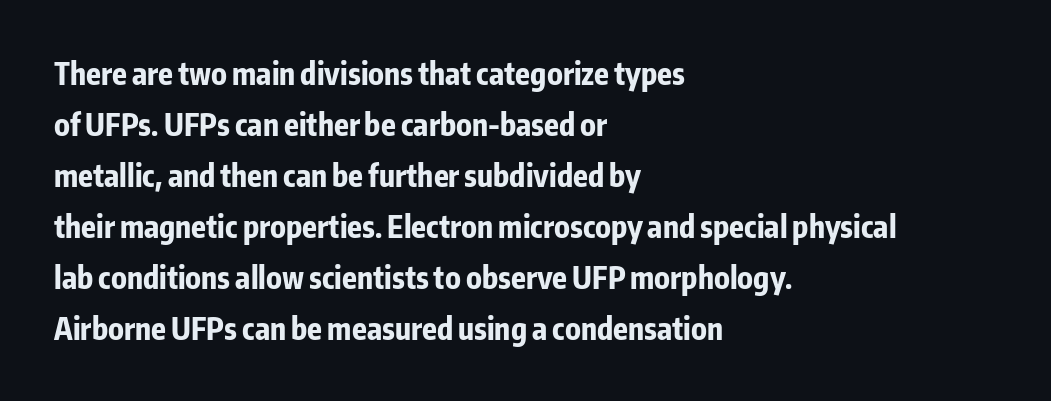
A student would call this left alignment; a typographer would say flush left, rag right. In terms of weight, the rendering is a true, heavy bold. Descenders are the only things crossing below the line. Quick note: not italic, upright. The rendering keeps characters at their native spacing. This sample uses a sans-serif face.
